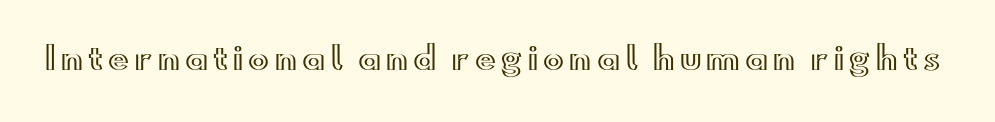
Beneath every word, the page is bare. Designer's note — italics off, roman on. Think of a printed novel: that variable character pitch is what you see here.
